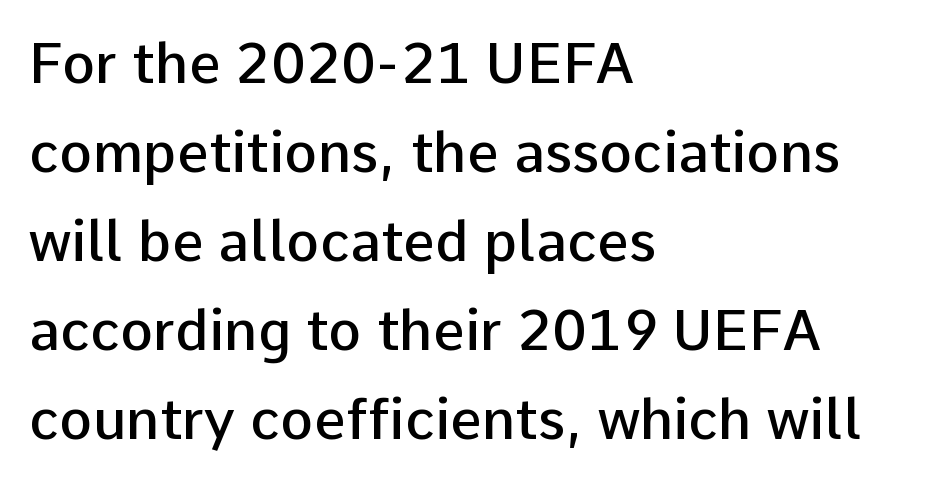
{"serif": "no", "italic": "no", "bold": "semi", "weight": "semibold", "width": "normal", "stroke_contrast": "low", "x_height": "medium", "monospaced": "no", "underline": "no", "align": "left", "line_spacing": "normal", "line_spacing_ratio": 1.59, "letter_spacing": "normal", "letter_spacing_em": 0.0, "glyph_px": 56}
